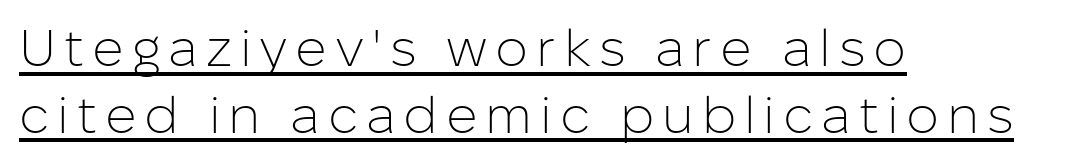
{"serif": "no", "italic": "no", "bold": "no", "weight": "light", "width": "normal", "stroke_contrast": "low", "x_height": "medium", "monospaced": "no", "underline": "yes", "align": "left", "line_spacing": "normal", "line_spacing_ratio": 1.28, "glyph_px": 52}
